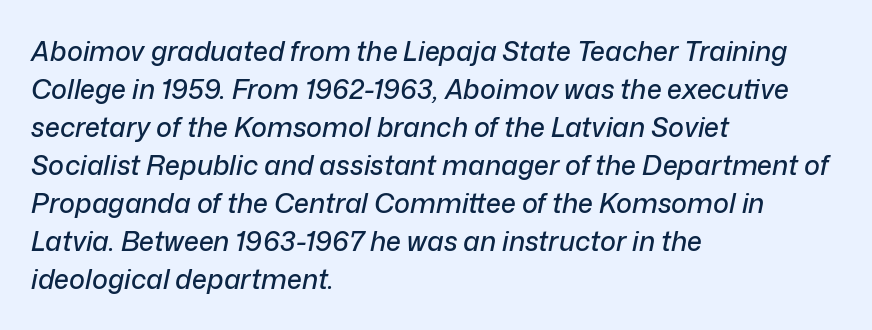
{"italic": "yes", "lean": "right", "slant_degrees": 12, "underline": "no", "align": "left", "line_spacing": "normal", "line_spacing_ratio": 1.41, "letter_spacing": "normal", "letter_spacing_em": 0.0, "glyph_px": 27}
